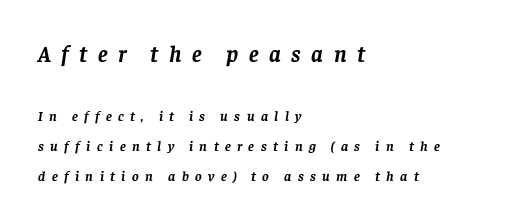
{"italic": "yes", "lean": "right", "slant_degrees": 8, "bold": "yes", "underline": "no", "align": "left", "line_spacing": "loose", "line_spacing_ratio": 2.15, "letter_spacing": "wide", "letter_spacing_em": 0.46, "larger_block": "first", "size_ratio": 1.64, "glyph_px": 23}
